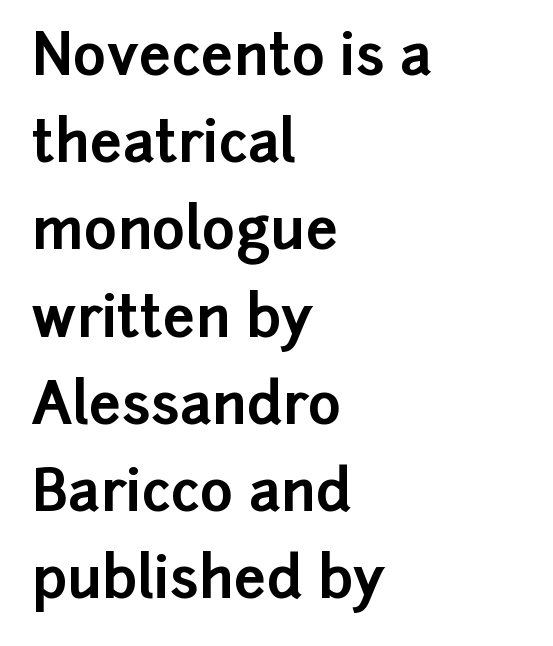
The glyphs have the mass of a bold cut. These lines are rendered in a variable-pitch font. Alignment: flush left. The rendering uses a moderate line-height, typical for paragraphs.
